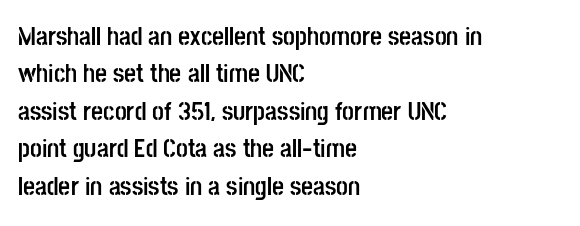
When letters stand straight like this, we call the style roman or upright. A clean baseline with only descenders dipping below it. Horizontally, the lines are justified to the leading edge only. Is there much room between lines? A standard amount, neither cramped nor airy.
